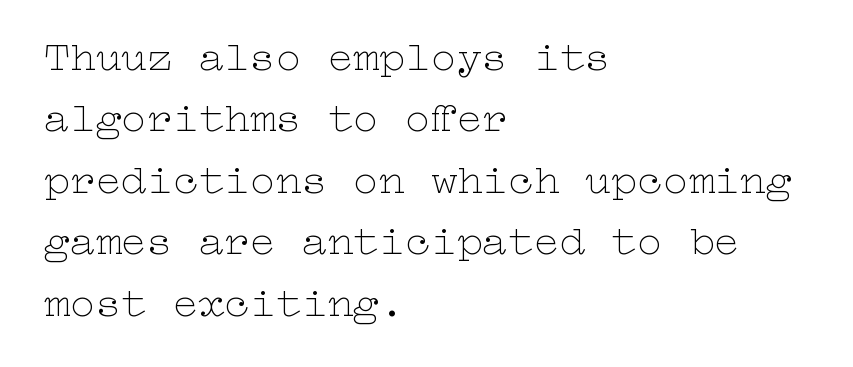
This sample uses plain, unmodified letter spacing. No word sits above an underline. Vertical stems look standard width or narrower in stroke. Does the leading feel generous? No, just average. This rendering uses left alignment, leaving the right contour irregular.
